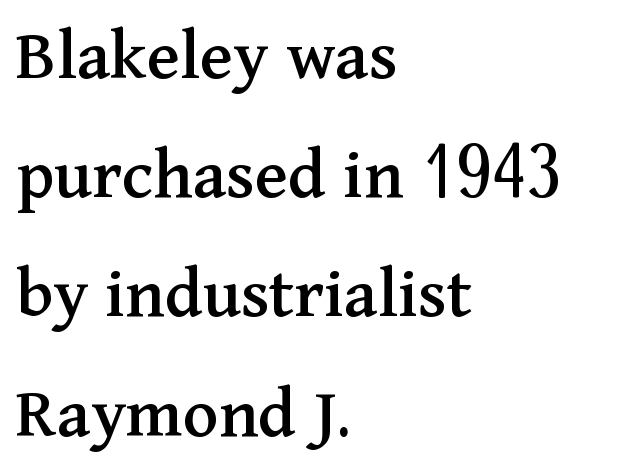
The image shows 75 px serif type, upright; set left-aligned, normal line spacing (1.59x), normal letter spacing, not underlined; medium stroke contrast and a medium x-height.
